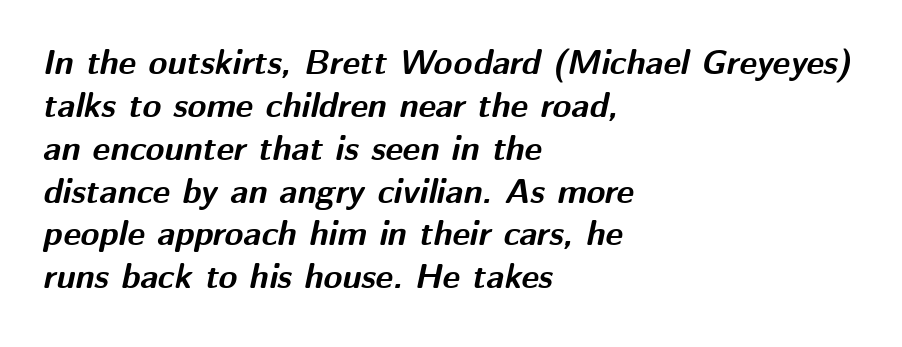
Q: Is the text bold? A: Yes.
Q: Is the text italic (slanted)? A: Yes, it leans right by about 12 degrees.
Q: Is the text underlined? A: No.
Q: How is the paragraph aligned? A: Left-aligned.
Q: Is the spacing between letters normal or unusually wide? A: Normal.
Q: Is the spacing between lines tight, normal or loose? A: Normal.
Q: Width (condensed, normal, or wide)? A: Normal.
Q: Stroke contrast? A: Medium.
Q: x-height? A: Medium.
Q: Monospaced? A: No.
